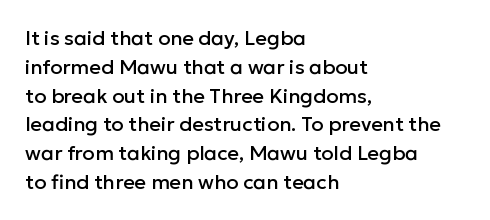
{"italic": "no", "underline": "no", "align": "left", "line_spacing": "normal", "line_spacing_ratio": 1.44, "letter_spacing": "normal", "letter_spacing_em": 0.0, "glyph_px": 20}
